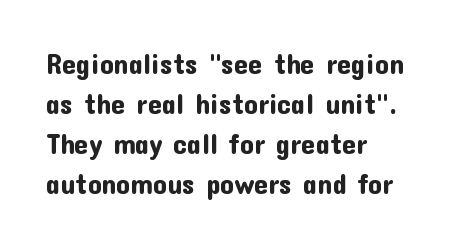
Note: no serifs on the glyphs. Looks like regular typesetting: each glyph gets only the width it needs. This rendering leaves character spacing at its baseline value. The gap between lines stays unmarked. No italicization has been applied; the sample stays upright. Vertical spacing — default.
